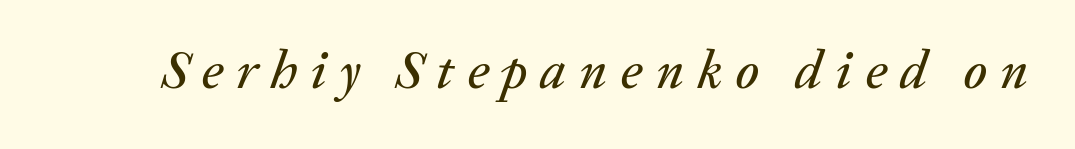
The image shows 54 px text type, italic (leaning right); set unusually wide letter spacing (+0.24 em), not underlined; medium stroke contrast and a medium x-height.
